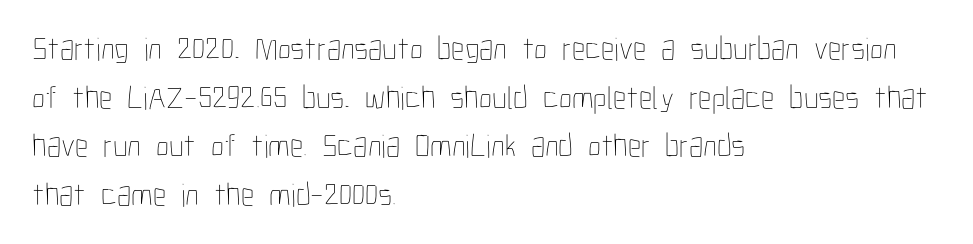
Anything drawn beneath the words? Only blank space. Letter spacing: default. This sample has the flowing, uneven cadence of proportional lettering. You can tell it's not italic because the verticals are truly vertical. These lines are set flush left with a ragged right edge. Bold? No — there's no thickening of the strokes.
